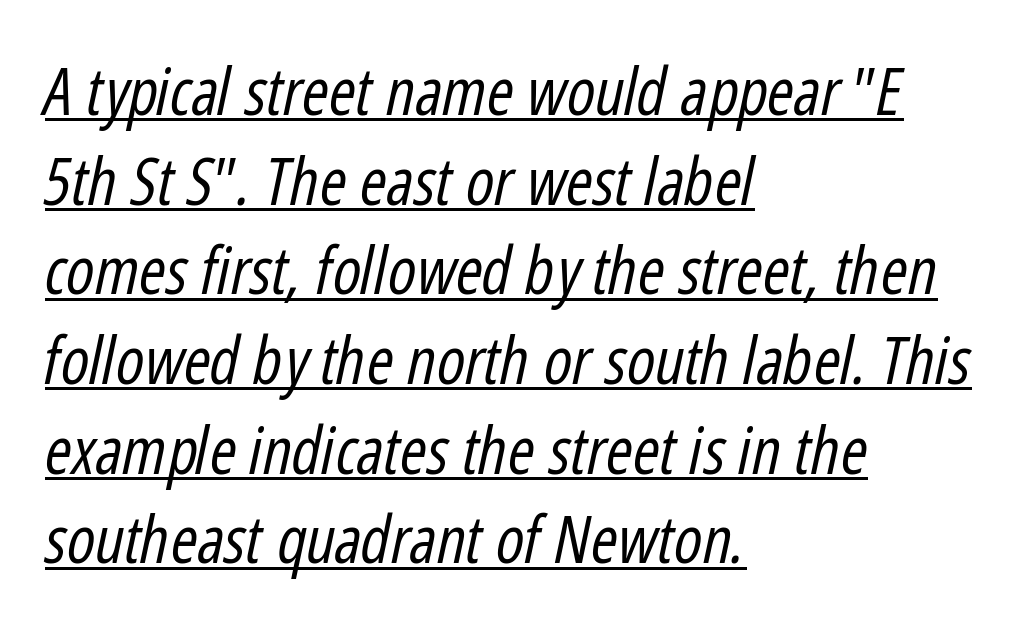
Q: Is the text bold? A: No.
Q: Is the text italic (slanted)? A: Yes, it leans right by about 12 degrees.
Q: Is the text underlined? A: Yes.
Q: How is the paragraph aligned? A: Left-aligned.
Q: Is the spacing between letters normal or unusually wide? A: Normal.
Q: Is the spacing between lines tight, normal or loose? A: Normal.
Q: Width (condensed, normal, or wide)? A: Condensed.
Q: Stroke contrast? A: Low.
Q: x-height? A: Medium.
Q: Monospaced? A: No.
